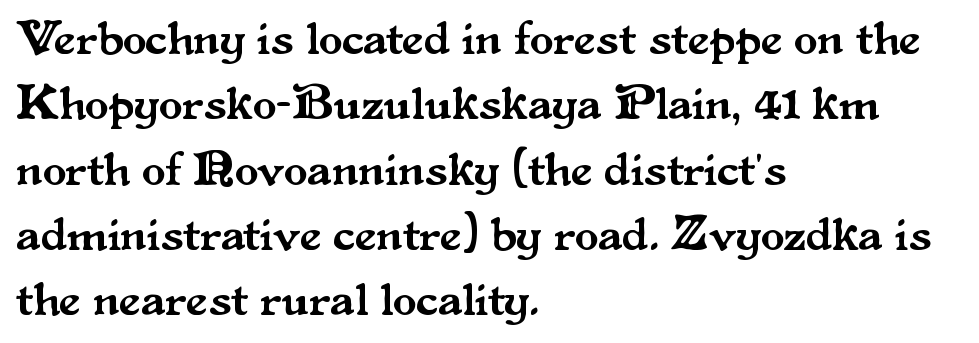
Q: Is the text italic (slanted)? A: No, it is upright.
Q: Is the typeface a serif or a sans-serif typeface? A: Serif.
Q: Is the text underlined? A: No.
Q: How is the paragraph aligned? A: Left-aligned.
Q: Is the spacing between letters normal or unusually wide? A: Normal.
Q: Is the spacing between lines tight, normal or loose? A: Normal.
Q: Width (condensed, normal, or wide)? A: Normal.
Q: Stroke contrast? A: Medium.
Q: x-height? A: Small.
Q: Monospaced? A: No.
